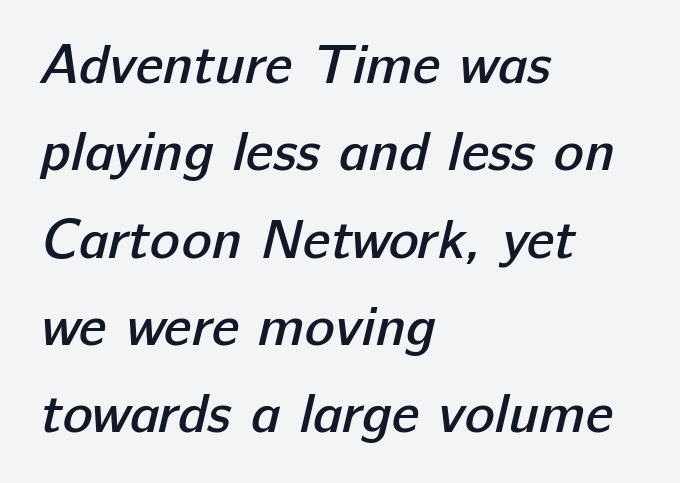
The image shows 56 px semibold sans-serif type; set left-aligned, normal line spacing (1.56x), normal letter spacing, not underlined; low stroke contrast and a medium x-height.
